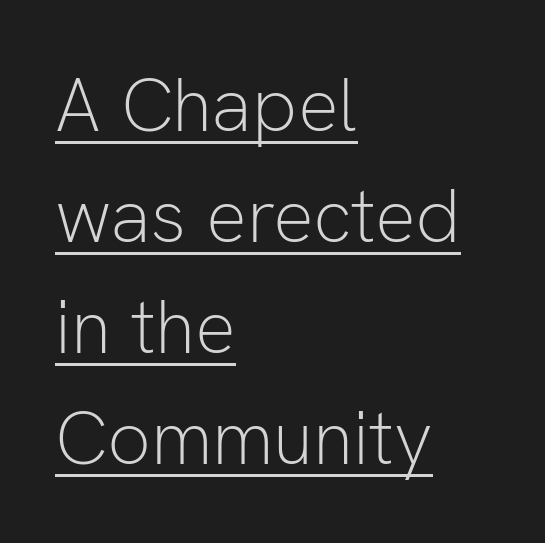
{"serif": "no", "italic": "no", "bold": "no", "weight": "light", "width": "normal", "stroke_contrast": "low", "x_height": "medium", "monospaced": "no", "underline": "yes", "align": "left", "line_spacing": "normal", "line_spacing_ratio": 1.46, "letter_spacing": "normal", "letter_spacing_em": 0.0, "glyph_px": 76}
